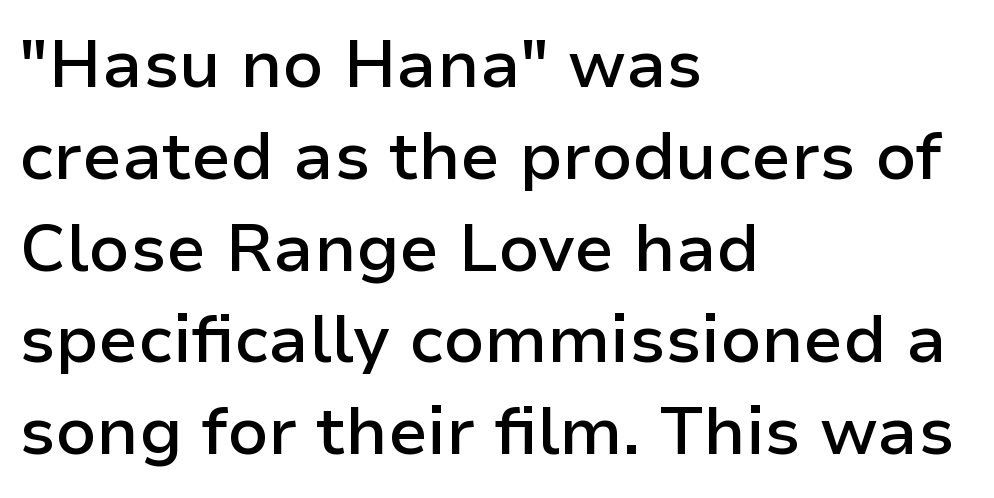
Upright lettering throughout. In CSS terms this would be text-align: left. Font category for this specimen: sans-serif. You could not count columns in this text — the font is proportionally spaced. How are the letters spaced? Ordinarily, with no added tracking. I'd describe the lettering as semibold — firm but not a full bold.
